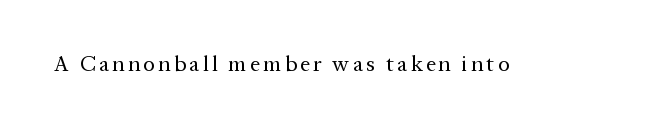
Q: Is the text bold? A: No.
Q: Is the text italic (slanted)? A: No, it is upright.
Q: Is the text underlined? A: No.
